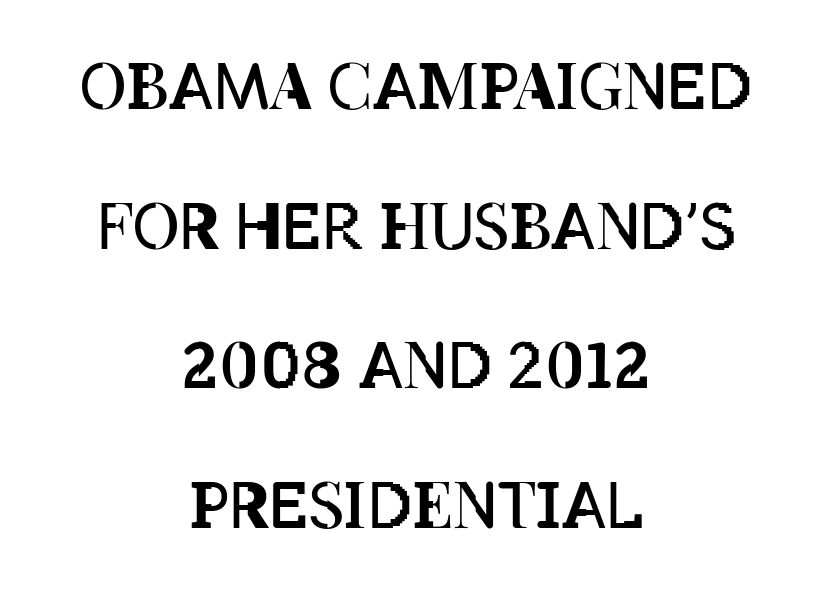
Does the copy run flush right? No — it is centered line by line. Underline: absent. Do the letters lean? They stand straight. How are the letters spaced? Ordinarily, with no added tracking. Stroke mass is kept to a normal reading level or below.
